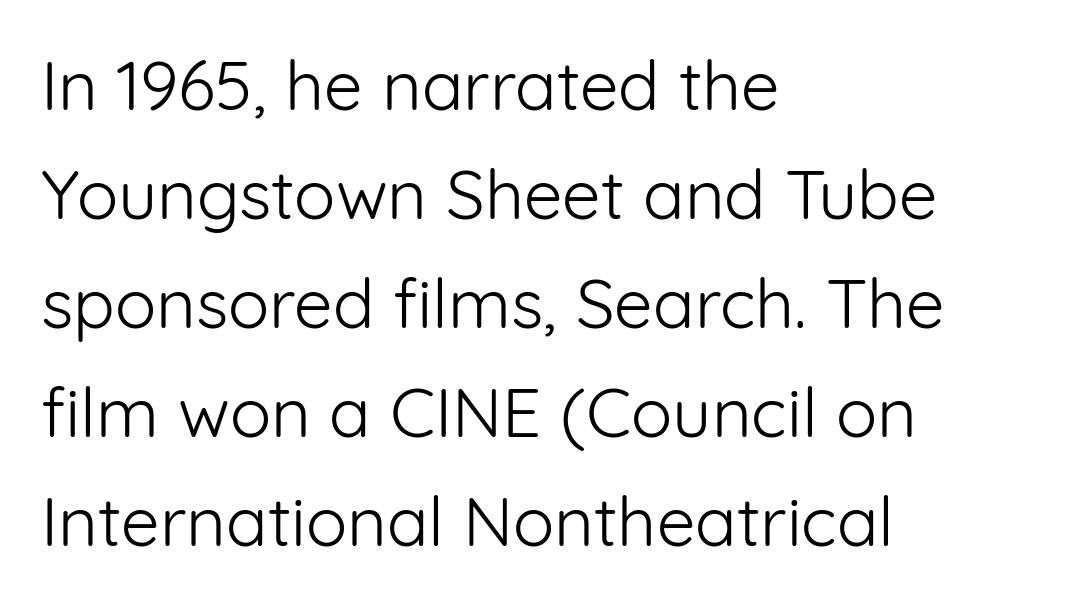
The image shows 69 px light sans-serif type, upright; set left-aligned, normal line spacing (1.58x), normal letter spacing, not underlined; low stroke contrast and a medium x-height.
